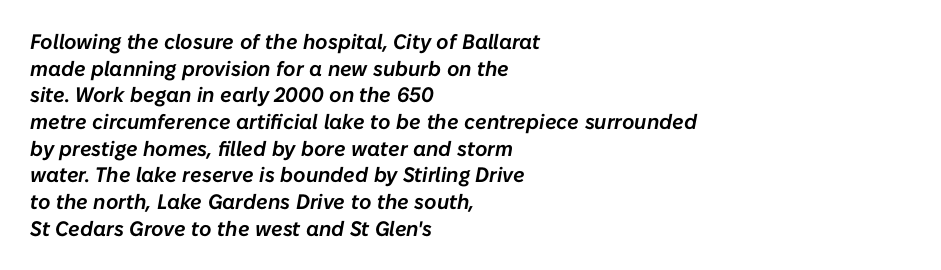
Q: Is the text italic (slanted)? A: Yes, it leans right by about 10 degrees.
Q: Is the text underlined? A: No.
Q: How is the paragraph aligned? A: Left-aligned.
Q: Is the spacing between letters normal or unusually wide? A: Normal.
Q: Is the spacing between lines tight, normal or loose? A: Normal.
